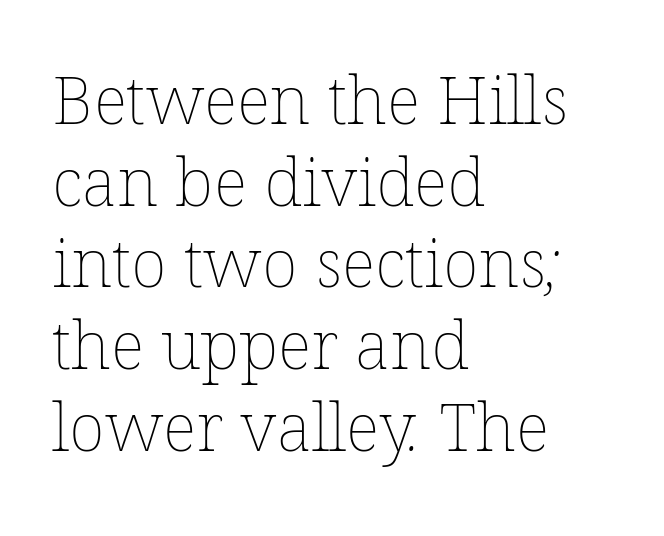
The image shows 67 px thin type; set left-aligned, line spacing 1.22x, normal letter spacing, not underlined; low stroke contrast and a medium x-height.
